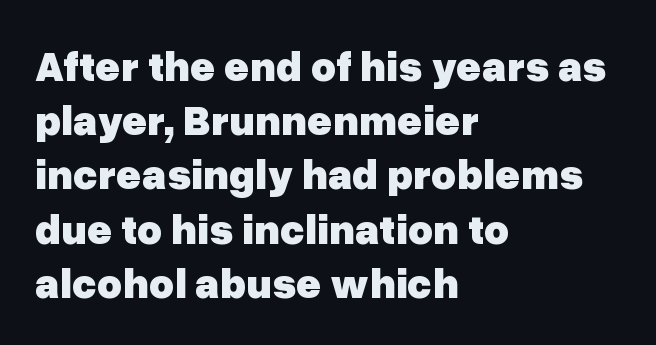
Looks like regular typesetting: each glyph gets only the width it needs. Italic: no, the glyphs are upright roman. Set as a true bold cut, around the 700 mark. Glance below the letters and you will spot only blank space. Whoever set this chose a conventional vertical rhythm. Line starts are locked; line ends wander.
